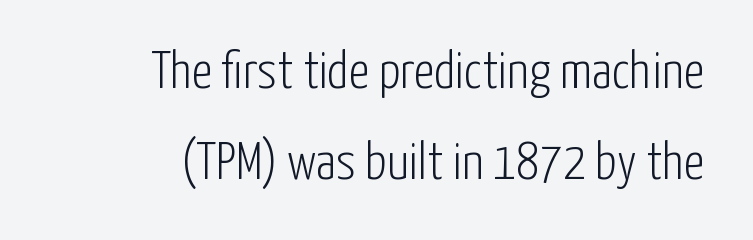
Q: Is the text bold? A: No.
Q: Is the text italic (slanted)? A: No, it is upright.
Q: Is the typeface a serif or a sans-serif typeface? A: Sans-serif.
Q: Is the text underlined? A: No.
Q: How is the paragraph aligned? A: Right-aligned.
Q: Is the spacing between letters normal or unusually wide? A: Normal.
Q: Width (condensed, normal, or wide)? A: Condensed.
Q: Stroke contrast? A: Low.
Q: x-height? A: Medium.
Q: Monospaced? A: No.
